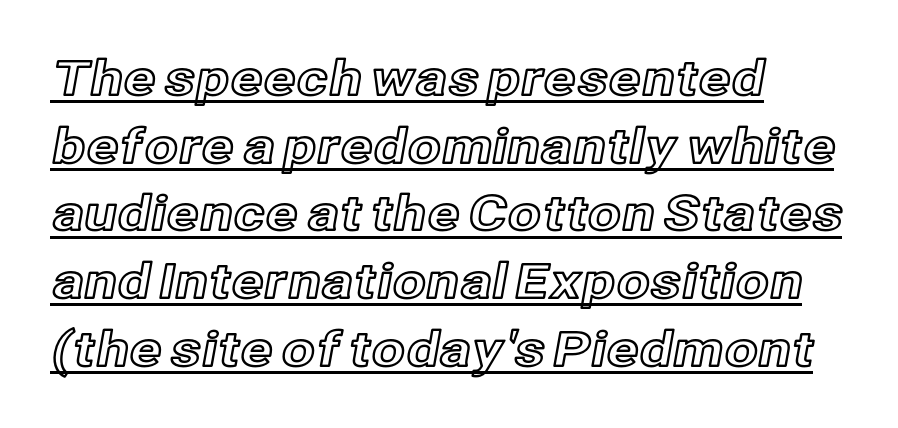
Leading: standard. Caption: lettering with a line underneath. There is no visible air inserted between adjacent glyphs.
